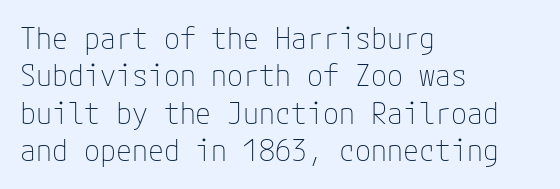
Default kerning and tracking; the words read as compact shapes. How would I describe the line gaps? Plain and ordinary. Summary of weight: not heavy and not bold. Notice how the stems are strictly vertical — no italics here. Honestly, there is no underline to notice here at all.
